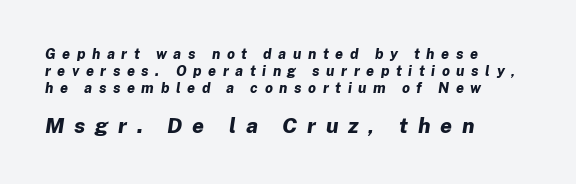
{"italic": "yes", "lean": "right", "slant_degrees": 8, "bold": "yes", "underline": "no", "align": "left", "line_spacing_ratio": 1.23, "letter_spacing": "wide", "letter_spacing_em": 0.47, "larger_block": "second", "size_ratio": 1.5, "glyph_px": 21}
